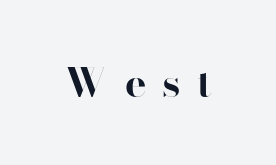
{"serif": "no", "italic": "no", "bold": "yes", "weight": "bold", "width": "normal", "stroke_contrast": "high", "x_height": "small", "monospaced": "no", "underline": "no", "letter_spacing": "wide", "letter_spacing_em": 0.41, "glyph_px": 40}
